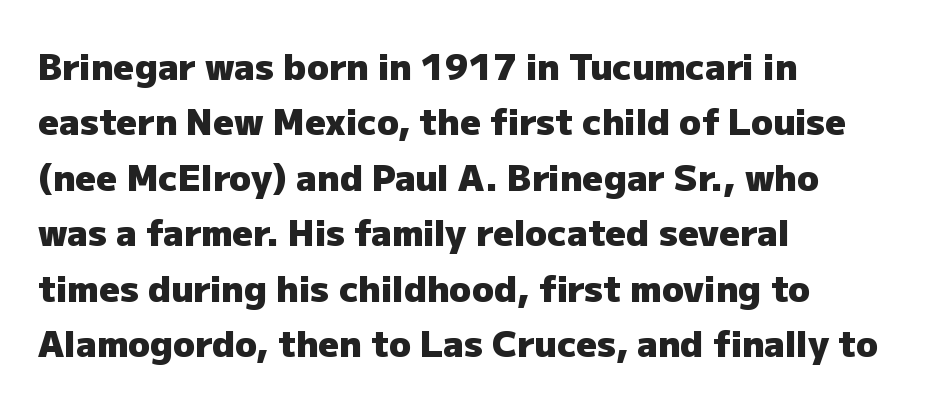
The line texture is even and compact thanks to regular tracking. In terms of weight, the rendering is a true, heavy bold. Short and long lines alike share a common starting point at left. Grotesque or geometric, the face here clearly has no serifs. The specimen omits any rule beneath the text block's lines.
